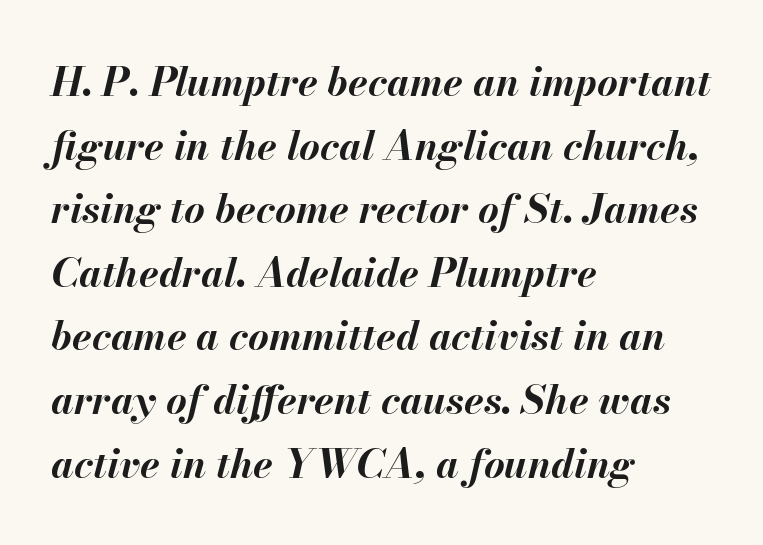
{"italic": "yes", "lean": "right", "slant_degrees": 13, "bold": "yes", "weight": "bold", "width": "normal", "stroke_contrast": "medium", "x_height": "small", "monospaced": "no", "underline": "no", "align": "left", "line_spacing": "normal", "line_spacing_ratio": 1.59, "letter_spacing": "normal", "letter_spacing_em": 0.0, "glyph_px": 40}
